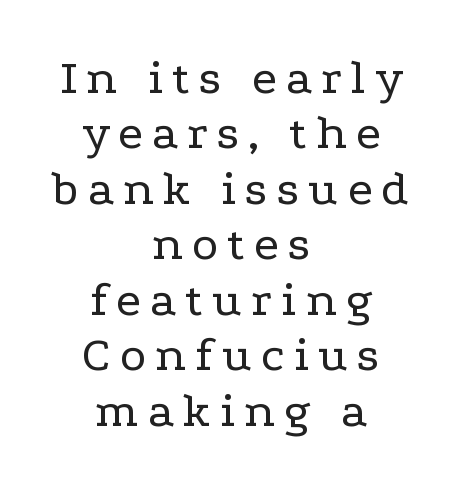
The image shows 50 px regular-weight, wide serif type, upright; set centered, tight line spacing (1.11x), not underlined; low stroke contrast and a medium x-height.
